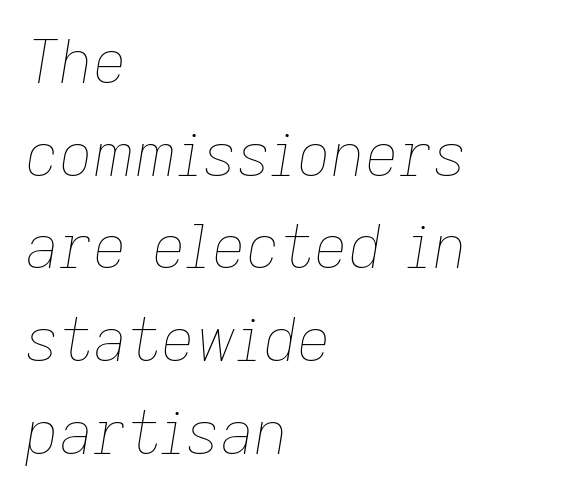
Q: Is the text bold? A: No.
Q: Is the text italic (slanted)? A: Yes, it leans right by about 9 degrees.
Q: Is the text underlined? A: No.
Q: How is the paragraph aligned? A: Left-aligned.
Q: Is the spacing between letters normal or unusually wide? A: Normal.
Q: Is the spacing between lines tight, normal or loose? A: Normal.
Q: Width (condensed, normal, or wide)? A: Normal.
Q: Stroke contrast? A: Low.
Q: x-height? A: Medium.
Q: Monospaced? A: No.
